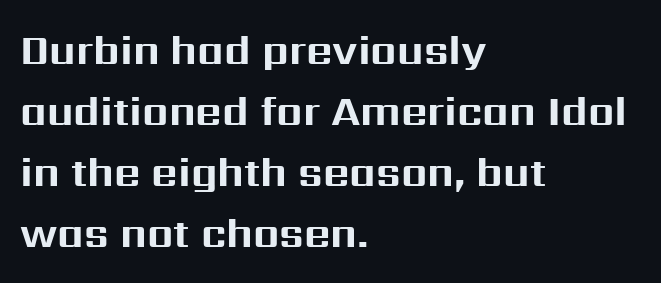
{"serif": "no", "italic": "no", "bold": "yes", "weight": "bold", "width": "normal", "stroke_contrast": "medium", "x_height": "medium", "monospaced": "no", "underline": "no", "align": "left", "line_spacing": "normal", "line_spacing_ratio": 1.49, "letter_spacing": "normal", "letter_spacing_em": 0.0, "glyph_px": 41}
